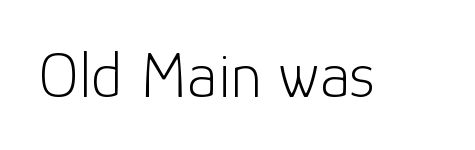
The image shows 65 px light sans-serif type, upright; set normal letter spacing, not underlined; low stroke contrast and a medium x-height.
